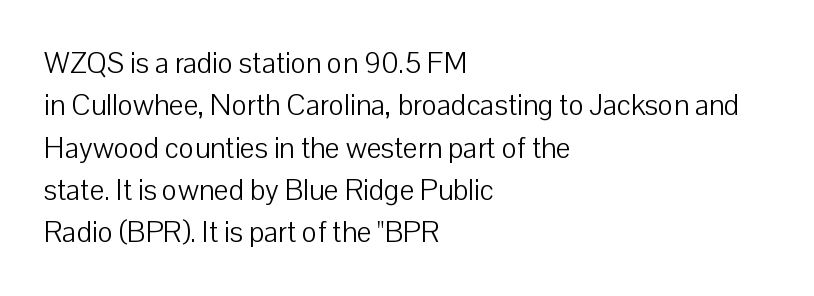
{"serif": "no", "italic": "no", "bold": "no", "weight": "light", "width": "normal", "stroke_contrast": "low", "x_height": "medium", "monospaced": "no", "underline": "no", "align": "left", "line_spacing": "normal", "line_spacing_ratio": 1.46, "letter_spacing": "normal", "letter_spacing_em": 0.0, "glyph_px": 29}
